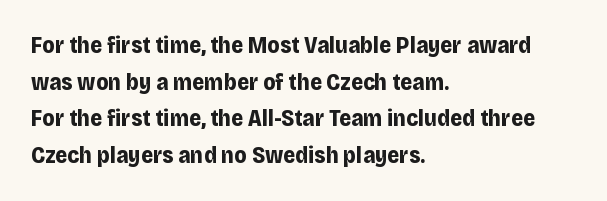
Q: Is the text bold? A: Yes.
Q: Is the text italic (slanted)? A: No, it is upright.
Q: Is the text underlined? A: No.
Q: How is the paragraph aligned? A: Left-aligned.
Q: Is the spacing between letters normal or unusually wide? A: Normal.
Q: Is the spacing between lines tight, normal or loose? A: Normal.
